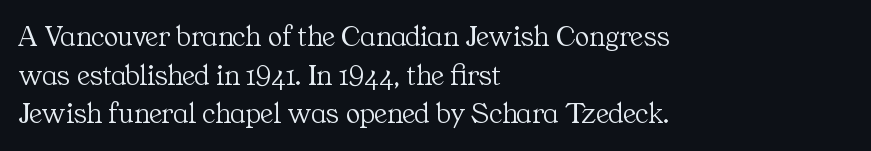
{"serif": "yes", "italic": "no", "bold": "no", "weight": "light", "width": "normal", "stroke_contrast": "medium", "x_height": "medium", "monospaced": "no", "underline": "no", "align": "left", "line_spacing": "normal", "line_spacing_ratio": 1.29, "letter_spacing": "normal", "letter_spacing_em": 0.0, "glyph_px": 30}
